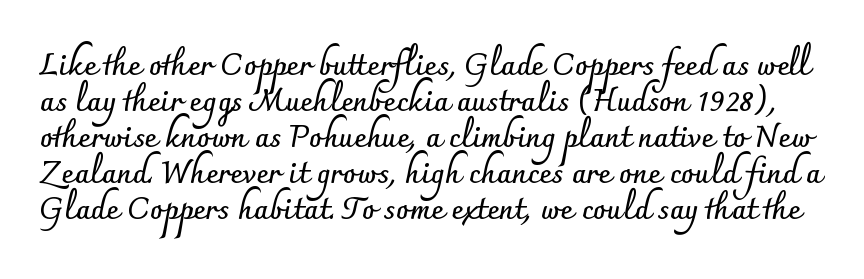
The image shows 30 px semibold sans-serif type; set line spacing 1.2x, normal letter spacing, not underlined; low stroke contrast and a small x-height.
